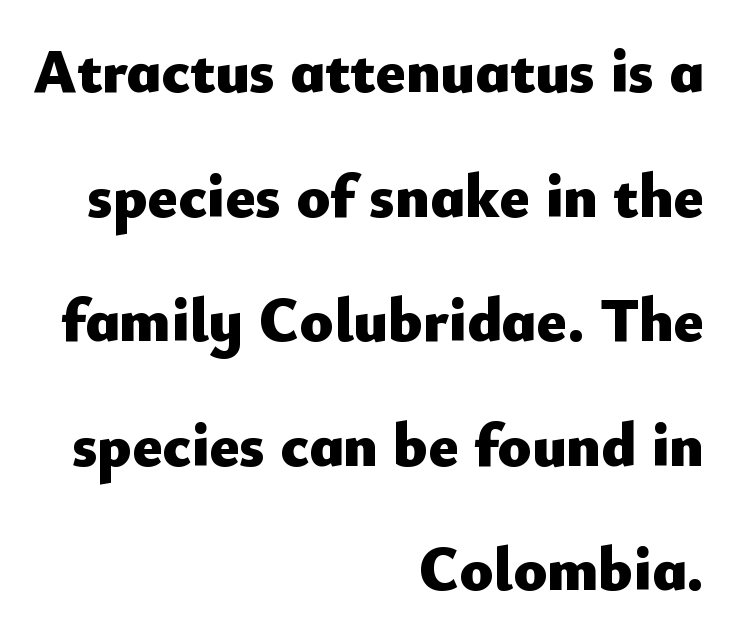
The image shows 62 px heavy sans-serif type, upright; set right-aligned, loose line spacing (2.01x), normal letter spacing, not underlined; low stroke contrast and a small x-height.
